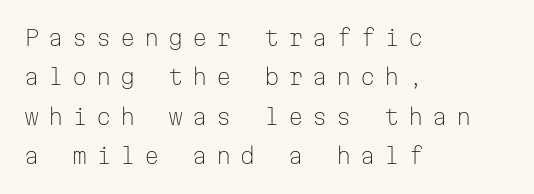
Q: Is the text bold? A: No.
Q: Is the text italic (slanted)? A: No, it is upright.
Q: Is the text underlined? A: No.
Q: How is the paragraph aligned? A: Left-aligned.
Q: Is the spacing between letters normal or unusually wide? A: Unusually wide.
